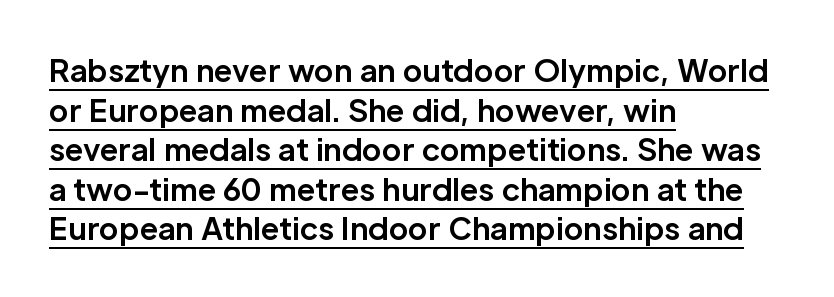
A student would call this left alignment; a typographer would say flush left, rag right. The block of text has a typical density, with ordinary space between rows. Does the type have serifs? No, each stem ends abruptly. Strokes here are thick enough to call this a true bold. Nothing unusual about the tracking: characters are spaced as the font intends.
